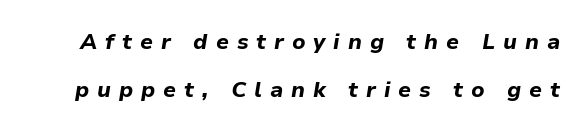
The glyphs have the mass of a bold cut. The face used here is rendered with a markedly widened letterfit. It's the slanting kind of type. Underlining? Definitely not there. One glance says open: line gaps are wider than usual.
